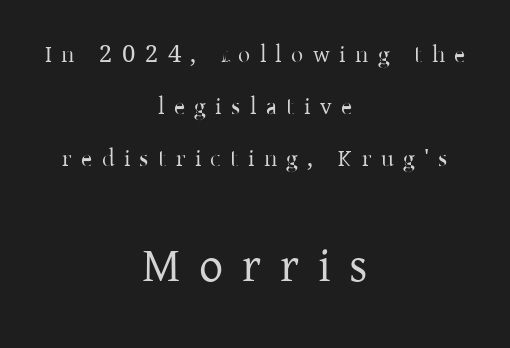
The image shows 48 px regular-weight serif type, upright; set centered, loose line spacing (2.16x), unusually wide letter spacing (+0.39 em), not underlined; the second (bottom) block is 2.0x larger; low stroke contrast and a medium x-height.
